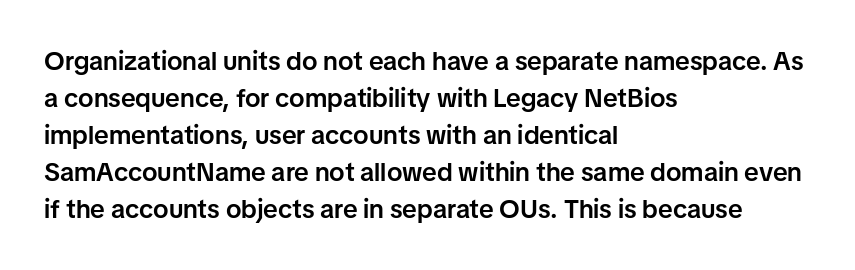
The image shows 26 px text type, upright; set left-aligned, normal line spacing (1.42x), normal letter spacing, not underlined.
